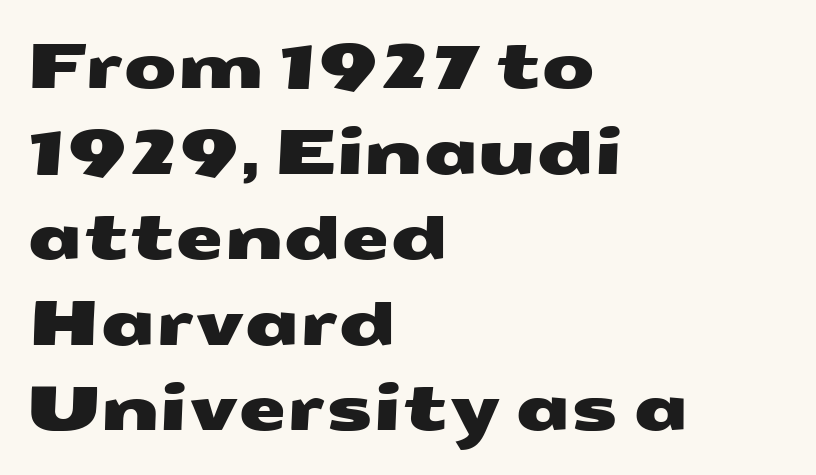
The image shows 62 px wide sans-serif type; set left-aligned, normal line spacing (1.38x), normal letter spacing, not underlined; medium stroke contrast and a medium x-height.
